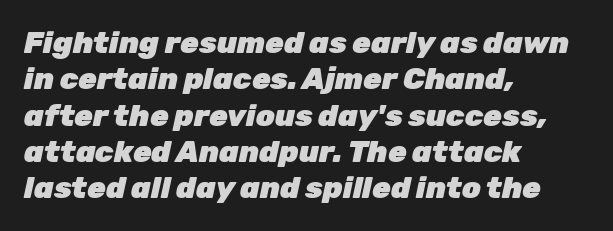
The image shows 30 px heavy type, italic (leaning right); set left-aligned, line spacing 1.21x, normal letter spacing, not underlined; low stroke contrast and a medium x-height.
